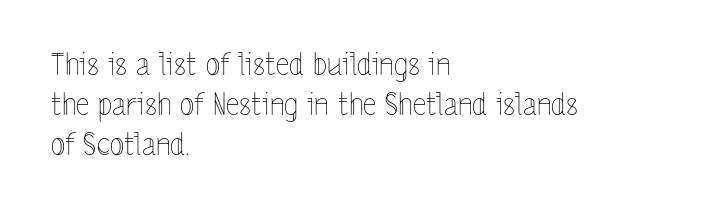
{"italic": "no", "bold": "no", "weight": "thin", "width": "condensed", "x_height": "medium", "monospaced": "no", "underline": "no", "align": "left", "line_spacing": "normal", "line_spacing_ratio": 1.33, "letter_spacing": "normal", "letter_spacing_em": 0.0, "glyph_px": 30}
